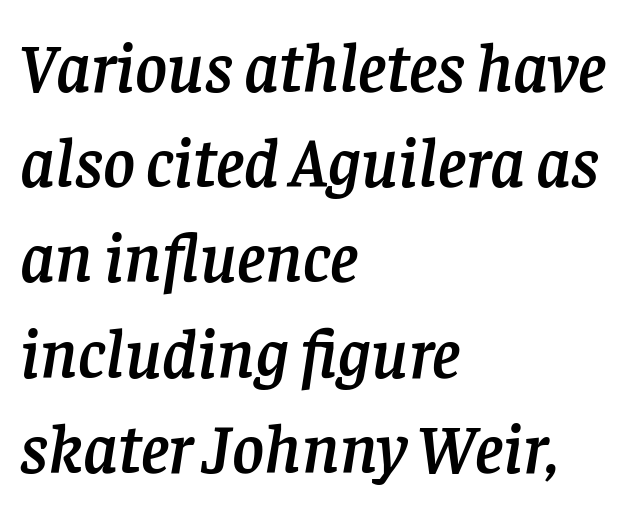
Q: Is the text italic (slanted)? A: Yes, it leans right by about 8 degrees.
Q: Is the typeface a serif or a sans-serif typeface? A: Serif.
Q: Is the text underlined? A: No.
Q: How is the paragraph aligned? A: Left-aligned.
Q: Is the spacing between letters normal or unusually wide? A: Normal.
Q: Is the spacing between lines tight, normal or loose? A: Normal.
Q: Width (condensed, normal, or wide)? A: Normal.
Q: Stroke contrast? A: Low.
Q: x-height? A: Large.
Q: Monospaced? A: No.
